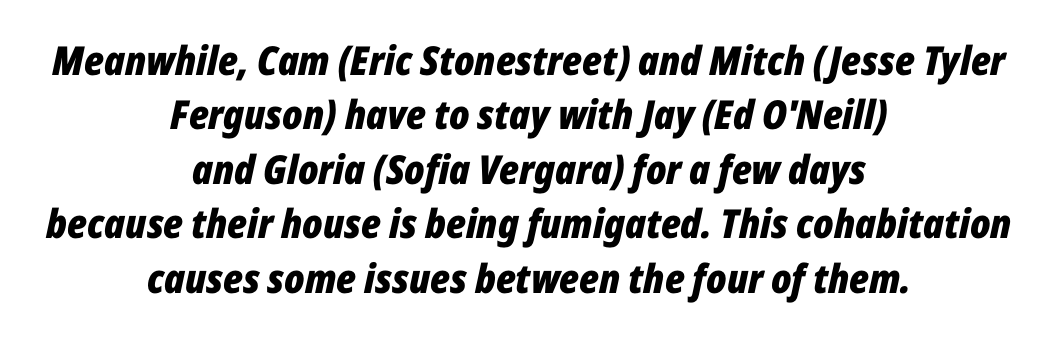
The image shows 40 px bold, condensed type, italic (leaning right); set centered, normal line spacing (1.36x), normal letter spacing, not underlined; low stroke contrast and a medium x-height.
